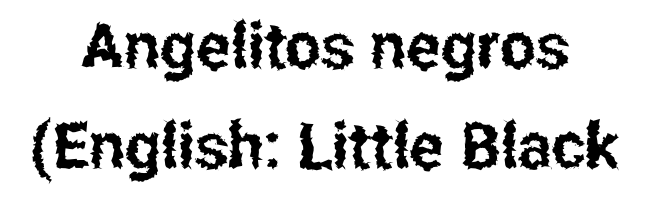
I'd call this a sans setting — the letters go barefoot. Unlike italic type, these characters show no tilt at all. Evenly set lines give the paragraph a standard silhouette. Descender tails drop into unmarked territory. A typesetter would call this proportional, since set widths differ per character.
